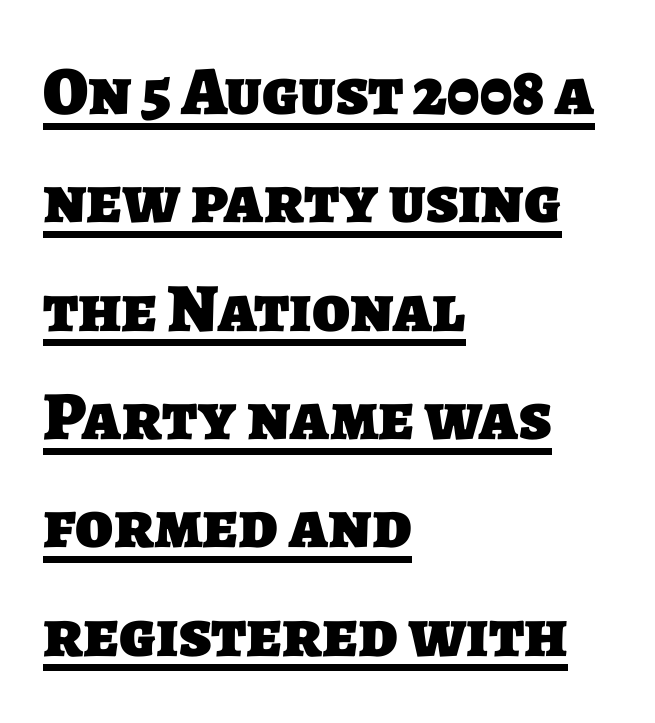
Q: Is the text bold? A: Yes.
Q: Is the typeface a serif or a sans-serif typeface? A: Sans-serif.
Q: Is the text underlined? A: Yes.
Q: How is the paragraph aligned? A: Left-aligned.
Q: Is the spacing between letters normal or unusually wide? A: Normal.
Q: Is the spacing between lines tight, normal or loose? A: Normal.
Q: Width (condensed, normal, or wide)? A: Normal.
Q: Stroke contrast? A: Low.
Q: x-height? A: Large.
Q: Monospaced? A: No.
